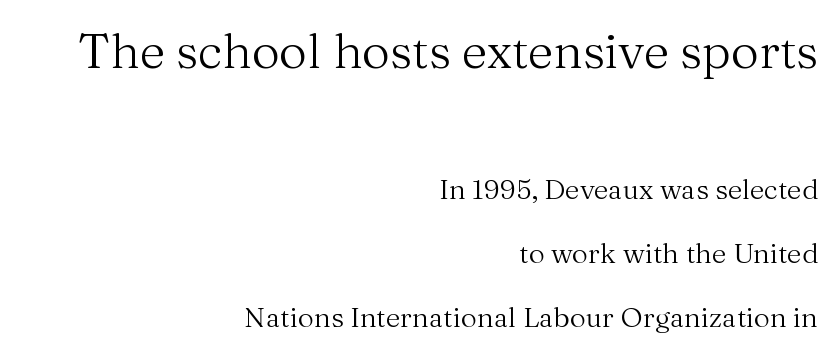
Compared with typical body copy, the letter spacing here is the same. Think of a printed novel: that variable character pitch is what you see here. This is roman type, the default non-slanted kind. This sample uses a serif face.
